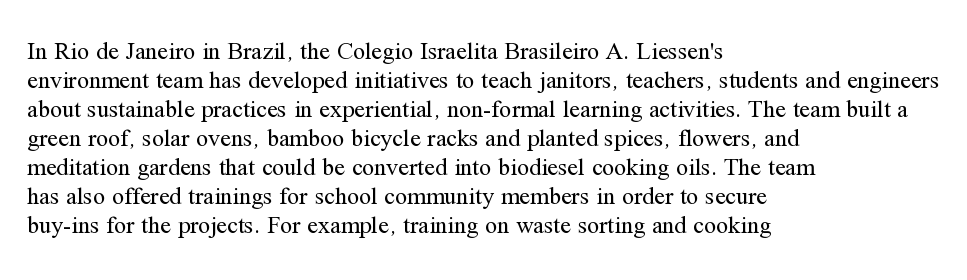
{"italic": "no", "bold": "no", "underline": "no", "align": "left", "line_spacing_ratio": 1.21, "letter_spacing": "normal", "letter_spacing_em": 0.0, "glyph_px": 24}
